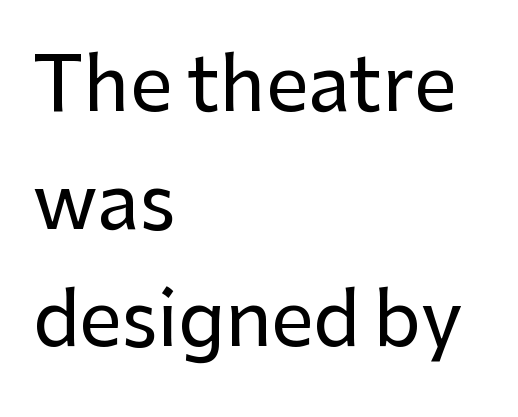
Q: Is the text italic (slanted)? A: No, it is upright.
Q: Is the typeface a serif or a sans-serif typeface? A: Sans-serif.
Q: Is the text underlined? A: No.
Q: How is the paragraph aligned? A: Left-aligned.
Q: Is the spacing between letters normal or unusually wide? A: Normal.
Q: Is the spacing between lines tight, normal or loose? A: Normal.
Q: Width (condensed, normal, or wide)? A: Normal.
Q: Stroke contrast? A: Low.
Q: x-height? A: Medium.
Q: Monospaced? A: No.
